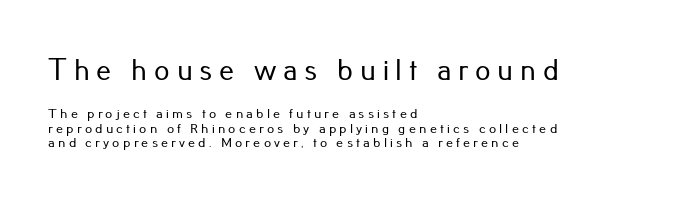
Look at the glyph heights: the upper group is clearly the bigger setting. Is this a fixed-width face? No — the glyphs have proportional, varying widths. Unlike italic type, these characters show no tilt at all. The rendering inserts visible extra space after every character. Closely set lines give the paragraph a compact silhouette. Letterform terminals end flat and unadorned throughout the passage.
